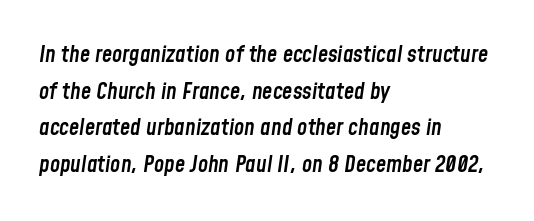
Posture: slanted. The words here are not underlined. How heavy is the stroke? Medium-heavy — a semibold, shy of bold. Reading down the column, the eye jumps a familiar distance to each next line.
